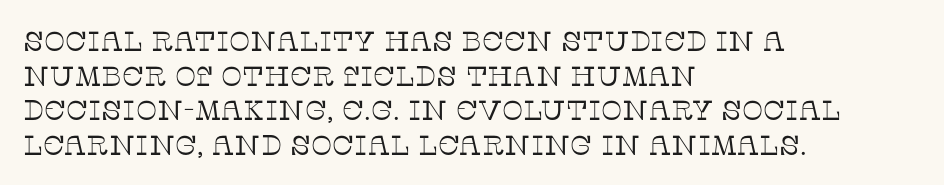
Q: Is the text bold? A: No.
Q: Is the text italic (slanted)? A: No, it is upright.
Q: Is the typeface a serif or a sans-serif typeface? A: Serif.
Q: Is the text underlined? A: No.
Q: How is the paragraph aligned? A: Left-aligned.
Q: Is the spacing between letters normal or unusually wide? A: Normal.
Q: Width (condensed, normal, or wide)? A: Normal.
Q: Stroke contrast? A: Low.
Q: x-height? A: Large.
Q: Monospaced? A: No.
